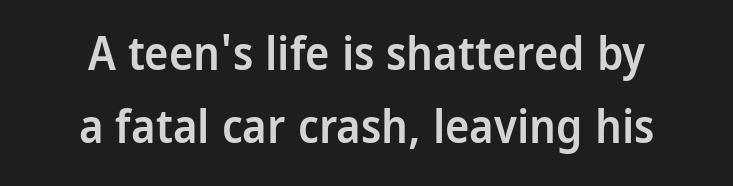
{"serif": "no", "italic": "no", "bold": "semi", "weight": "semibold", "width": "condensed", "stroke_contrast": "low", "x_height": "large", "monospaced": "no", "underline": "no", "align": "center", "line_spacing": "normal", "line_spacing_ratio": 1.59, "letter_spacing": "normal", "letter_spacing_em": 0.0, "glyph_px": 46}
